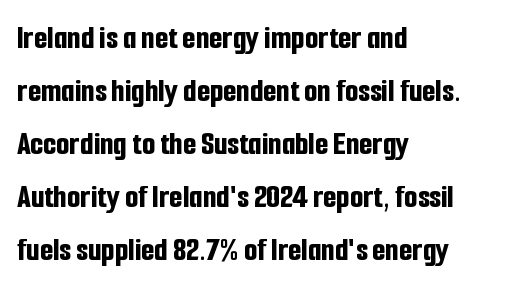
Q: Is the text bold? A: Yes.
Q: Is the text italic (slanted)? A: No, it is upright.
Q: Is the typeface a serif or a sans-serif typeface? A: Sans-serif.
Q: Is the text underlined? A: No.
Q: How is the paragraph aligned? A: Left-aligned.
Q: Is the spacing between letters normal or unusually wide? A: Normal.
Q: Is the spacing between lines tight, normal or loose? A: Normal.
Q: Width (condensed, normal, or wide)? A: Condensed.
Q: Stroke contrast? A: Low.
Q: x-height? A: Medium.
Q: Monospaced? A: No.
